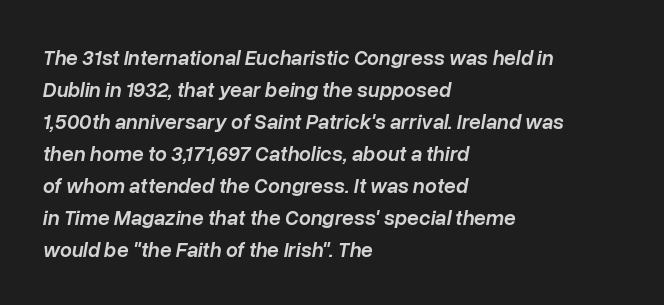
{"italic": "yes", "lean": "right", "slant_degrees": 10, "bold": "semi", "underline": "no", "align": "left", "line_spacing": "normal", "line_spacing_ratio": 1.52, "letter_spacing": "normal", "letter_spacing_em": 0.0, "glyph_px": 21}
